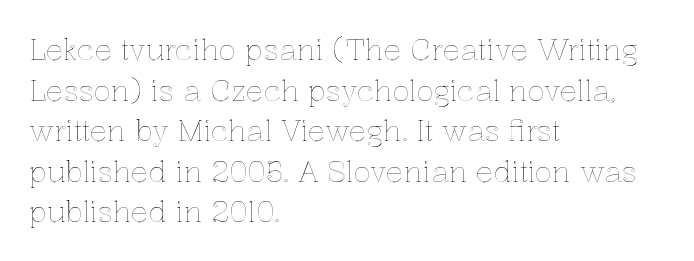
Q: Is the text italic (slanted)? A: No, it is upright.
Q: Is the text underlined? A: No.
Q: How is the paragraph aligned? A: Left-aligned.
Q: Is the spacing between letters normal or unusually wide? A: Normal.
Q: Is the spacing between lines tight, normal or loose? A: Normal.
Q: Width (condensed, normal, or wide)? A: Normal.
Q: x-height? A: Medium.
Q: Monospaced? A: No.
